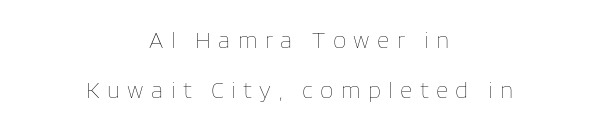
Q: Is the text bold? A: No.
Q: Is the text italic (slanted)? A: No, it is upright.
Q: Is the text underlined? A: No.
Q: How is the paragraph aligned? A: Centered.
Q: Is the spacing between letters normal or unusually wide? A: Unusually wide.
Q: Is the spacing between lines tight, normal or loose? A: Loose.
